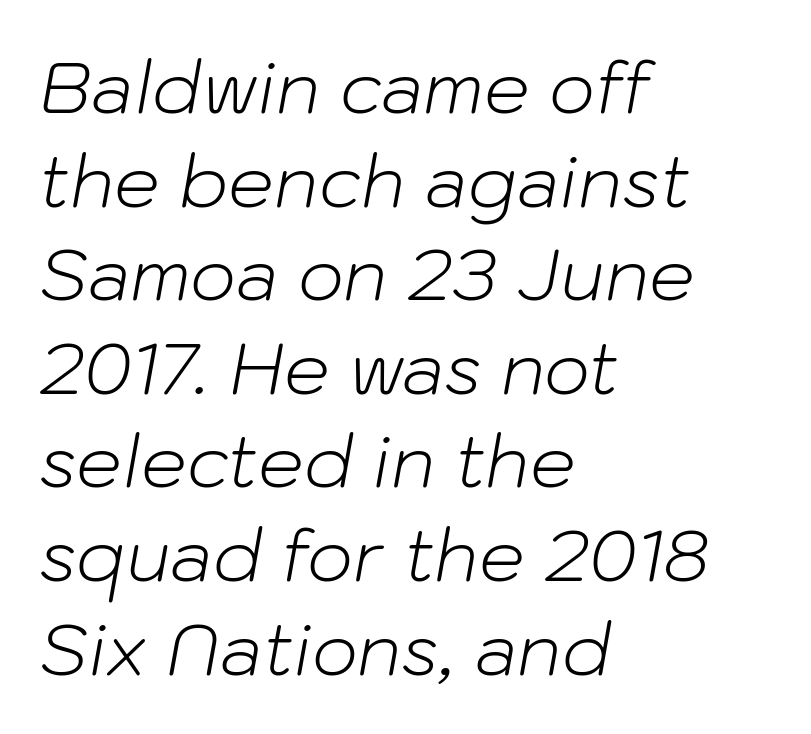
Whoever set this chose a conventional vertical rhythm. Between one letter and the next there's only the usual sliver of space. It's the slanting kind of type. The specimen omits any rule beneath the text block's lines. Heft: none added — not bold. Varying glyph widths throughout — classic text-font behaviour.
